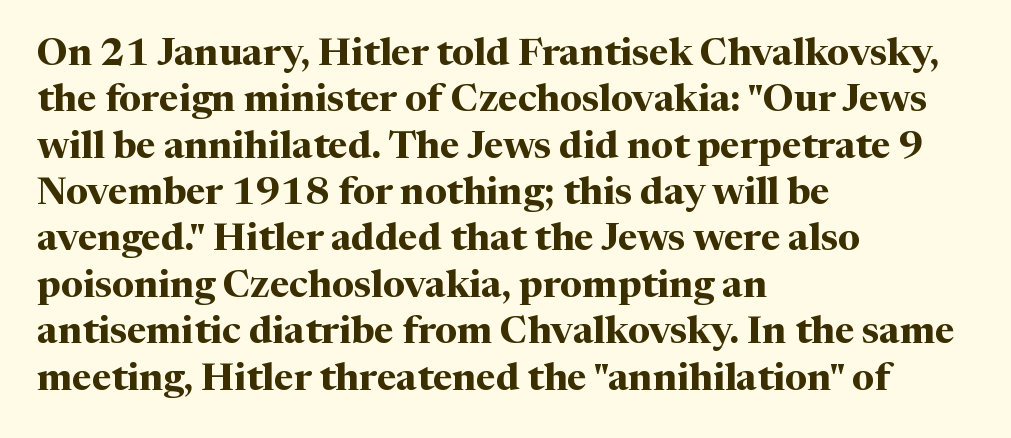
The sample has been set heavy, in full bold. When letters stand straight like this, we call the style roman or upright. The passage is arranged the way most books set body copy — flush left. Note: serifs present on the glyphs. The strip under each line holds only bare page.
